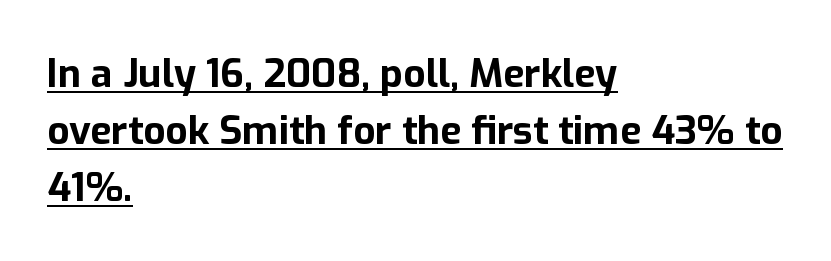
Q: Is the text bold? A: Yes.
Q: Is the text italic (slanted)? A: No, it is upright.
Q: Is the typeface a serif or a sans-serif typeface? A: Sans-serif.
Q: Is the text underlined? A: Yes.
Q: How is the paragraph aligned? A: Left-aligned.
Q: Is the spacing between letters normal or unusually wide? A: Normal.
Q: Is the spacing between lines tight, normal or loose? A: Normal.
Q: Width (condensed, normal, or wide)? A: Normal.
Q: Stroke contrast? A: Low.
Q: x-height? A: Medium.
Q: Monospaced? A: No.
